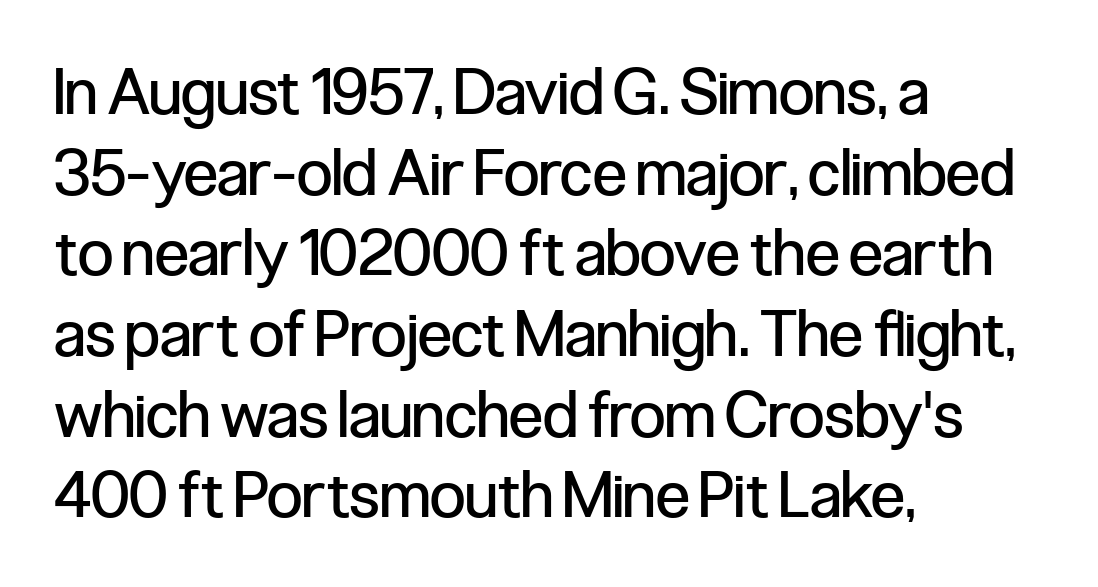
This sample keeps an unexceptional amount of space between lines. Standard letterfit; no display-style spreading of the glyphs. Heaviness? Minimal to ordinary, like unemphasized prose. A typesetter would mark this as roman, not italic. Decoration check: the copy has no underline. Is this a sans? Yes — the strokes have no serifs.
